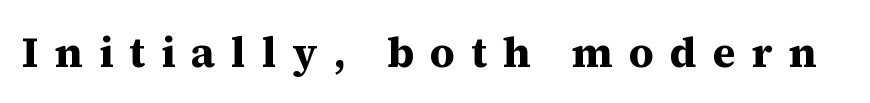
{"serif": "yes", "italic": "no", "bold": "yes", "weight": "bold", "width": "normal", "stroke_contrast": "medium", "x_height": "medium", "monospaced": "no", "underline": "no", "letter_spacing": "wide", "letter_spacing_em": 0.37, "glyph_px": 43}
